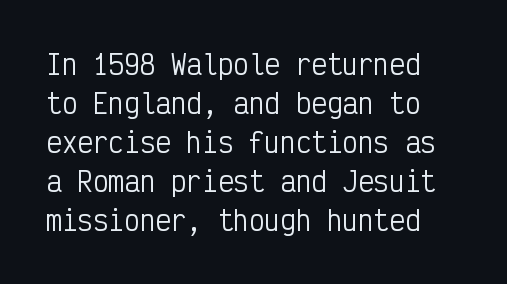
The image shows 26 px text type, upright; set normal line spacing (1.5x), normal letter spacing, not underlined.
